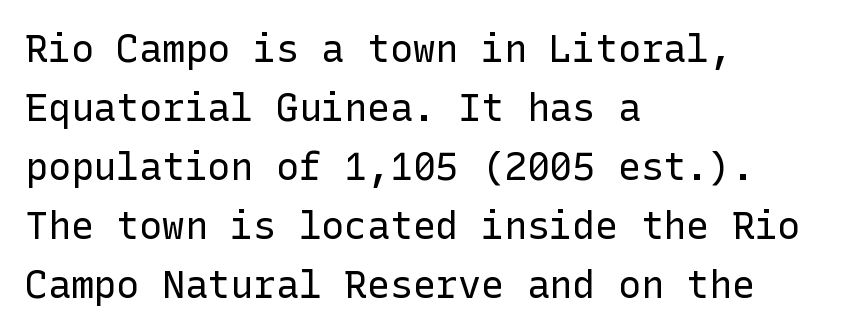
Q: Is the text bold? A: No.
Q: Is the text italic (slanted)? A: No, it is upright.
Q: Is the typeface a serif or a sans-serif typeface? A: Sans-serif.
Q: Is the text underlined? A: No.
Q: How is the paragraph aligned? A: Left-aligned.
Q: Is the spacing between letters normal or unusually wide? A: Normal.
Q: Is the spacing between lines tight, normal or loose? A: Normal.
Q: Width (condensed, normal, or wide)? A: Normal.
Q: Stroke contrast? A: Low.
Q: x-height? A: Medium.
